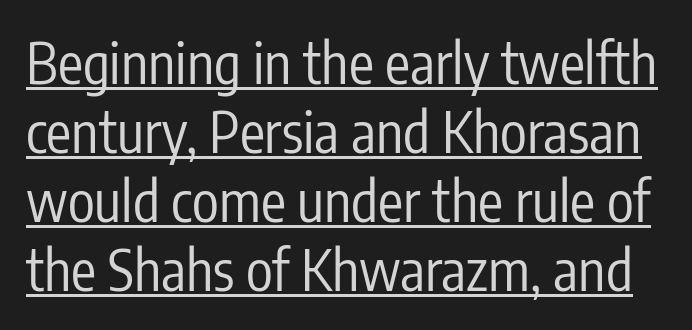
{"serif": "no", "italic": "no", "bold": "no", "weight": "regular", "width": "condensed", "stroke_contrast": "low", "x_height": "medium", "monospaced": "no", "underline": "yes", "line_spacing_ratio": 1.23, "letter_spacing": "normal", "letter_spacing_em": 0.0, "glyph_px": 56}
